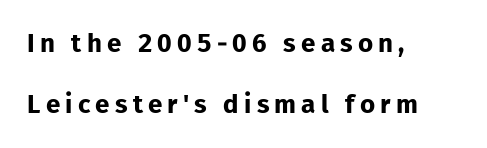
Airy leading. This sample uses an upright cut, with every glyph sitting square on the baseline. Notice how the passage keeps a crisp vertical edge on the left only. You'd pick this weight for a headline — it's a proper bold. Glyph-to-glyph distance is far greater than everyday printed text. Beneath every word, the page is bare.
